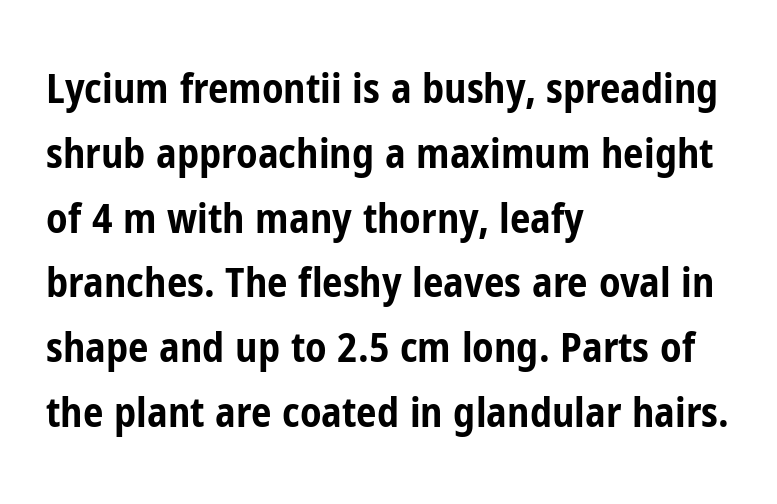
{"serif": "no", "italic": "no", "bold": "yes", "weight": "bold", "width": "condensed", "stroke_contrast": "low", "x_height": "medium", "monospaced": "no", "underline": "no", "align": "left", "line_spacing": "normal", "line_spacing_ratio": 1.58, "letter_spacing": "normal", "letter_spacing_em": 0.0, "glyph_px": 41}
